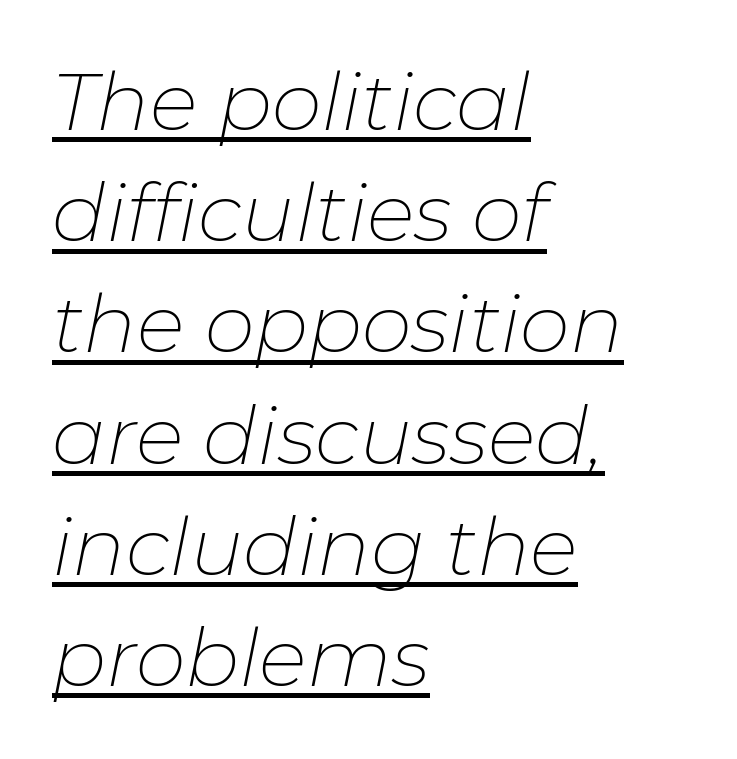
The image shows 80 px thin type, italic (leaning right); set left-aligned, normal line spacing (1.39x), normal letter spacing, underlined; low stroke contrast and a medium x-height.
